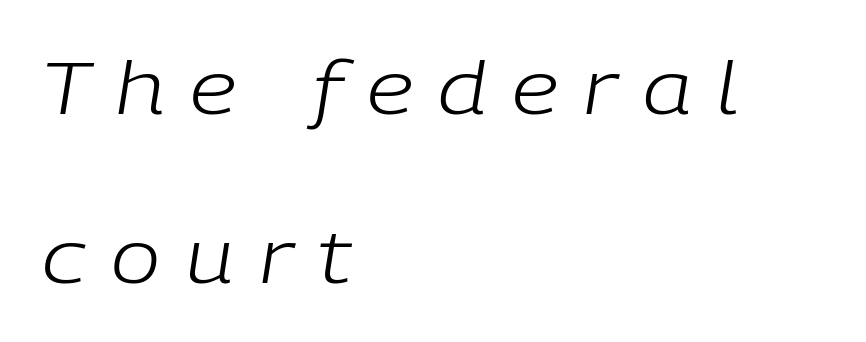
The tracking jumps out immediately: characters are airy and widely separated. The lines are spread far apart with generous leading. These lines were composed using italics. Stroke thickness stays within the range of a standard reading face or lighter. Type without underlining.
